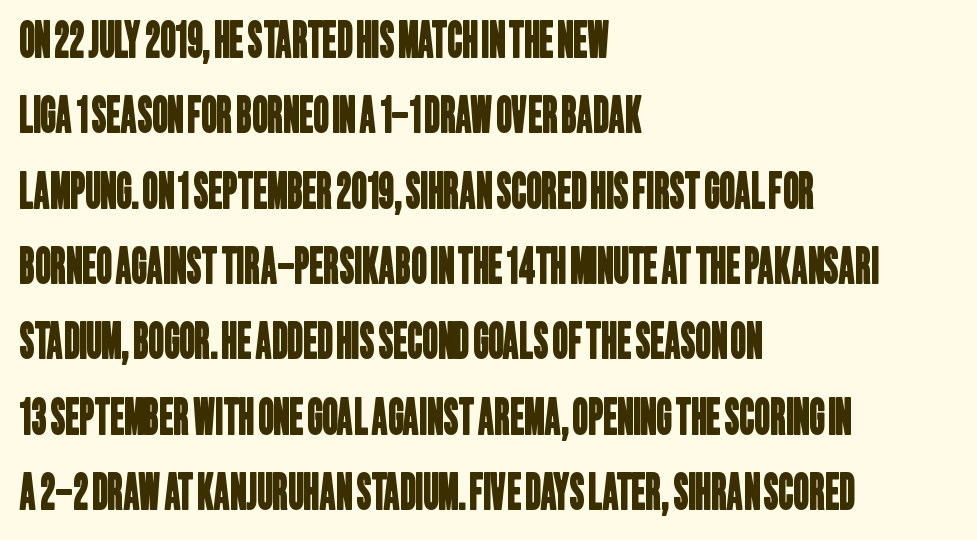
Q: Is the typeface a serif or a sans-serif typeface? A: Sans-serif.
Q: Is the text underlined? A: No.
Q: How is the paragraph aligned? A: Left-aligned.
Q: Is the spacing between letters normal or unusually wide? A: Normal.
Q: Is the spacing between lines tight, normal or loose? A: Normal.
Q: Width (condensed, normal, or wide)? A: Condensed.
Q: Stroke contrast? A: Low.
Q: x-height? A: Large.
Q: Monospaced? A: No.
